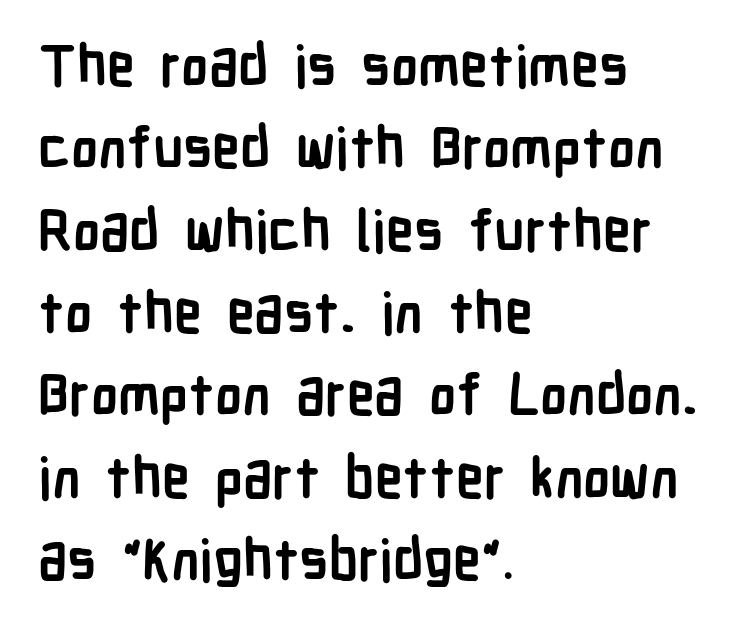
Q: Is the text bold? A: Yes.
Q: Is the text italic (slanted)? A: No, it is upright.
Q: Is the typeface a serif or a sans-serif typeface? A: Sans-serif.
Q: Is the text underlined? A: No.
Q: How is the paragraph aligned? A: Left-aligned.
Q: Is the spacing between letters normal or unusually wide? A: Normal.
Q: Is the spacing between lines tight, normal or loose? A: Normal.
Q: Width (condensed, normal, or wide)? A: Condensed.
Q: Stroke contrast? A: Low.
Q: x-height? A: Medium.
Q: Monospaced? A: No.
